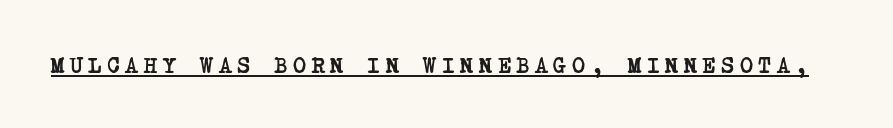
Q: Is the text bold? A: Yes.
Q: Is the text underlined? A: Yes.
Q: Is the spacing between letters normal or unusually wide? A: Unusually wide.
